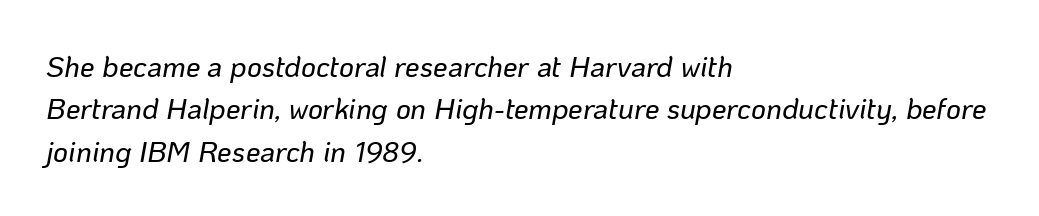
The image shows 29 px text type, italic (leaning right); set left-aligned, normal line spacing (1.46x), normal letter spacing, not underlined; low stroke contrast and a medium x-height.
